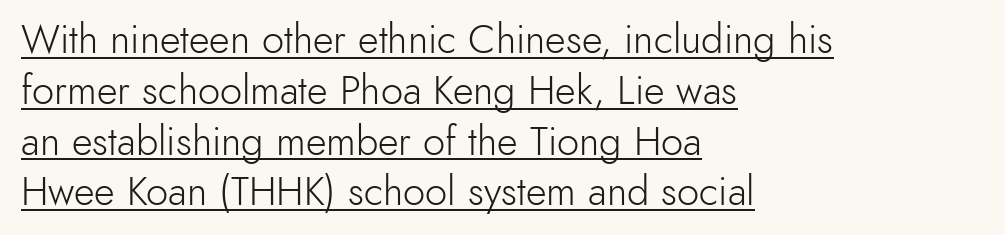
The image shows 40 px light sans-serif type, upright; set left-aligned, normal line spacing (1.27x), normal letter spacing, underlined; a small x-height.
